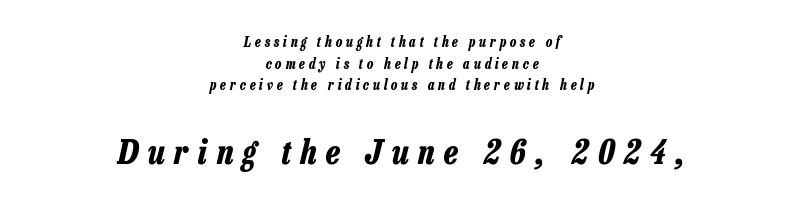
{"italic": "yes", "lean": "right", "slant_degrees": 13, "bold": "yes", "weight": "bold", "width": "condensed", "stroke_contrast": "low", "x_height": "medium", "monospaced": "no", "underline": "no", "align": "center", "line_spacing": "normal", "line_spacing_ratio": 1.54, "letter_spacing": "wide", "letter_spacing_em": 0.28, "larger_block": "second", "size_ratio": 2.43, "glyph_px": 34}
